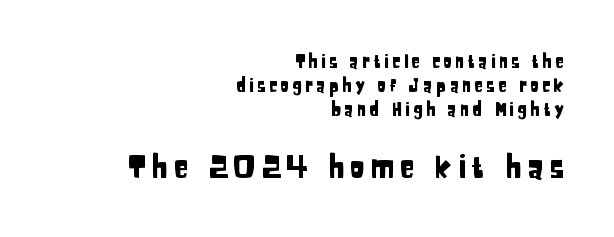
The image shows 31 px condensed sans-serif type, upright; set right-aligned, normal line spacing (1.33x), not underlined; the second (bottom) block is 1.72x larger; low stroke contrast and a large x-height.
